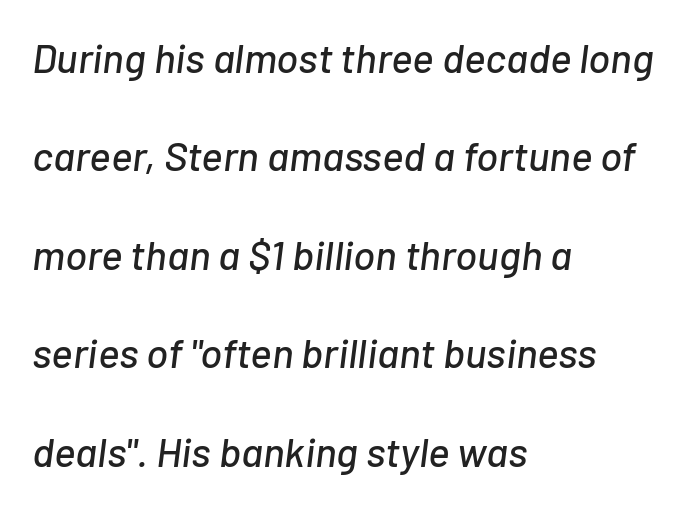
{"italic": "yes", "lean": "right", "slant_degrees": 7, "width": "normal", "stroke_contrast": "low", "x_height": "medium", "monospaced": "no", "underline": "no", "align": "left", "line_spacing": "loose", "line_spacing_ratio": 2.4, "letter_spacing": "normal", "letter_spacing_em": 0.0, "glyph_px": 41}
